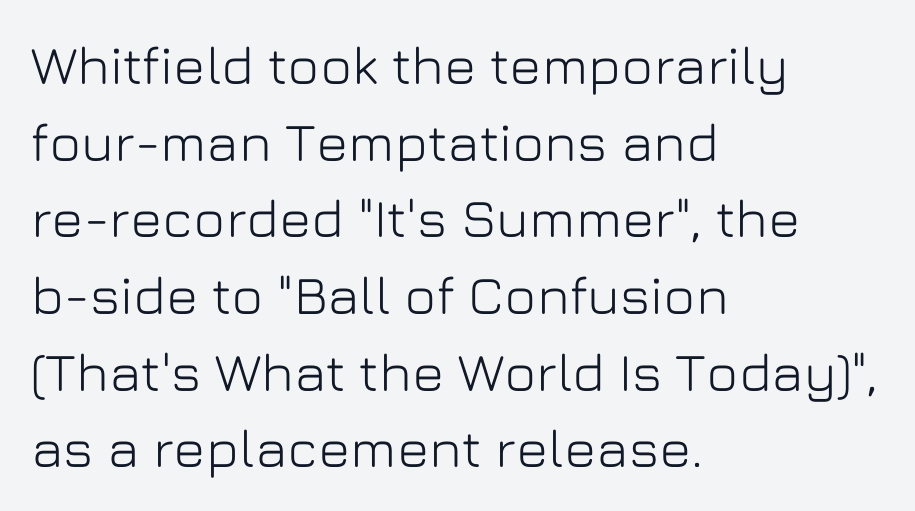
Q: Is the text italic (slanted)? A: No, it is upright.
Q: Is the typeface a serif or a sans-serif typeface? A: Sans-serif.
Q: Is the text underlined? A: No.
Q: How is the paragraph aligned? A: Left-aligned.
Q: Is the spacing between letters normal or unusually wide? A: Normal.
Q: Is the spacing between lines tight, normal or loose? A: Normal.
Q: Width (condensed, normal, or wide)? A: Normal.
Q: Stroke contrast? A: Low.
Q: x-height? A: Medium.
Q: Monospaced? A: No.
